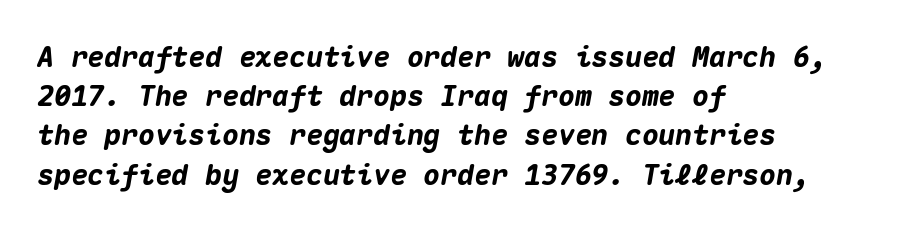
The image shows 28 px heavy type, italic (leaning right), monospaced; set left-aligned, normal line spacing (1.4x), normal letter spacing, not underlined; medium stroke contrast and a medium x-height.
